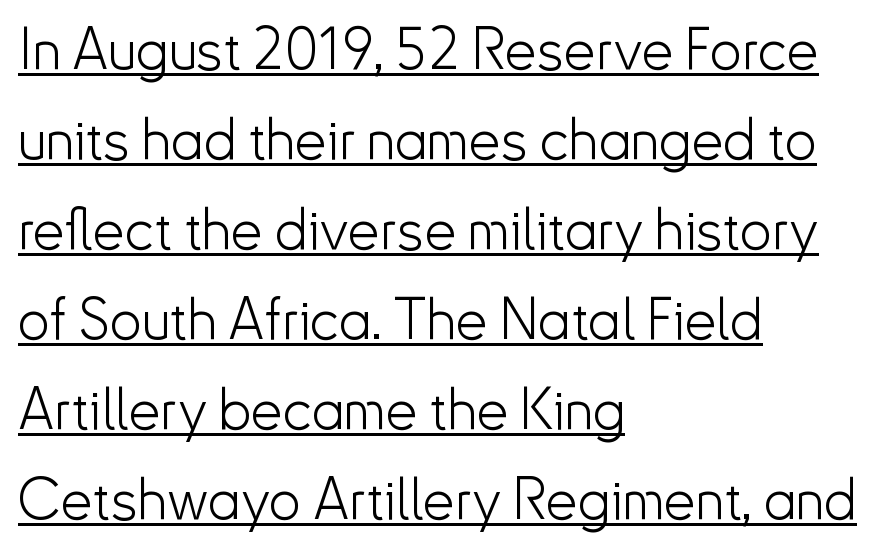
The image shows 57 px light sans-serif type, upright; set left-aligned, normal line spacing (1.58x), normal letter spacing, underlined; low stroke contrast and a small x-height.
